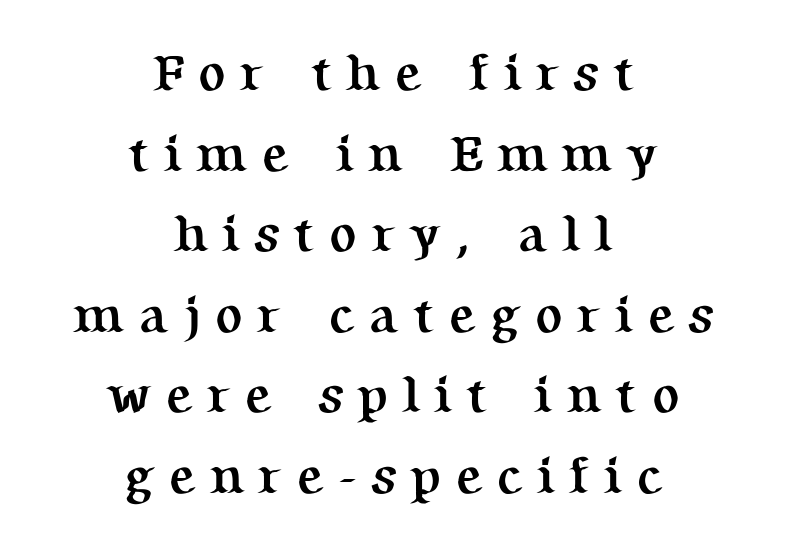
Q: Is the text bold? A: Yes.
Q: Is the text italic (slanted)? A: No, it is upright.
Q: Is the typeface a serif or a sans-serif typeface? A: Serif.
Q: Is the text underlined? A: No.
Q: How is the paragraph aligned? A: Centered.
Q: Is the spacing between letters normal or unusually wide? A: Unusually wide.
Q: Is the spacing between lines tight, normal or loose? A: Normal.
Q: Width (condensed, normal, or wide)? A: Normal.
Q: Stroke contrast? A: Medium.
Q: x-height? A: Medium.
Q: Monospaced? A: No.
